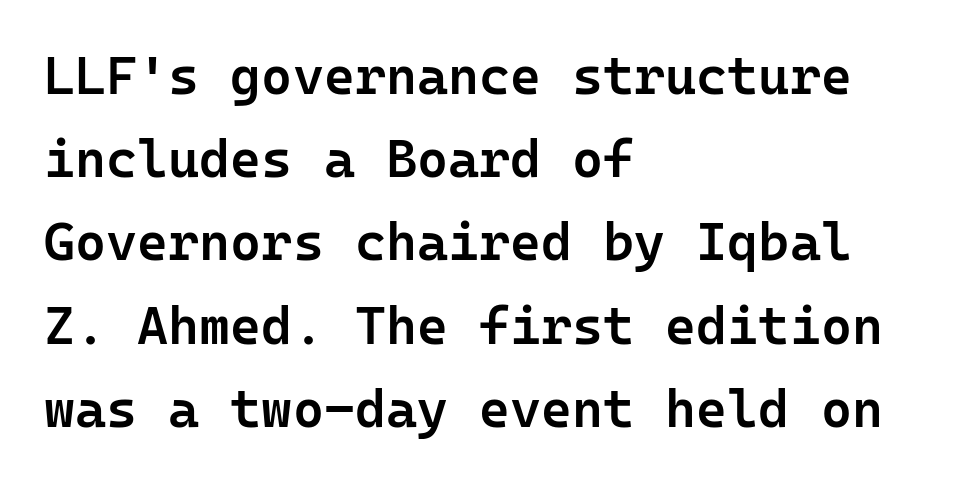
{"serif": "no", "italic": "no", "bold": "semi", "weight": "semibold", "width": "normal", "stroke_contrast": "low", "x_height": "medium", "underline": "no", "align": "left", "line_spacing": "normal", "line_spacing_ratio": 1.57, "letter_spacing": "normal", "letter_spacing_em": 0.0, "glyph_px": 53}
